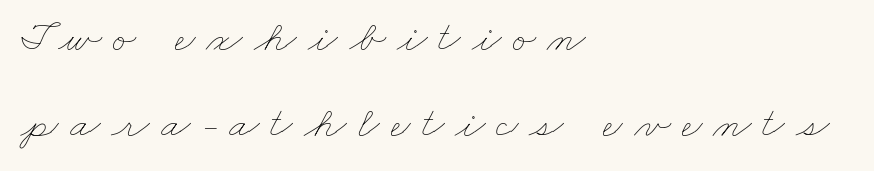
{"bold": "no", "weight": "thin", "width": "wide", "stroke_contrast": "low", "x_height": "small", "monospaced": "no", "underline": "no", "align": "left", "line_spacing": "loose", "line_spacing_ratio": 1.95, "letter_spacing": "wide", "letter_spacing_em": 0.25, "glyph_px": 44}
